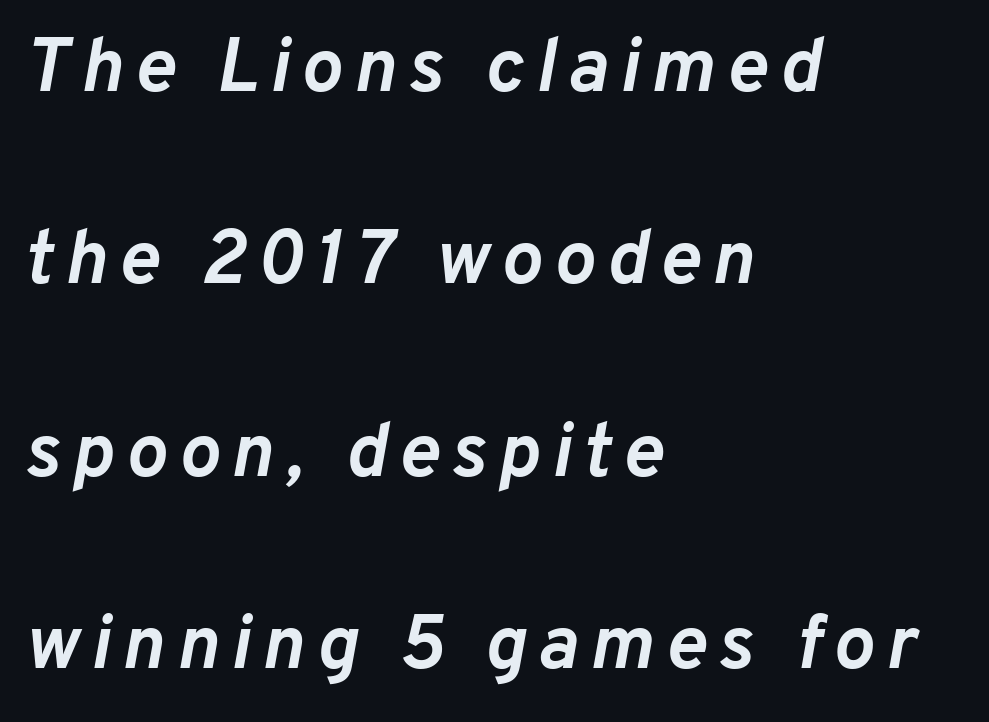
The image shows 77 px semibold type, italic (leaning right); set left-aligned, loose line spacing (2.5x), not underlined; low stroke contrast and a medium x-height.
